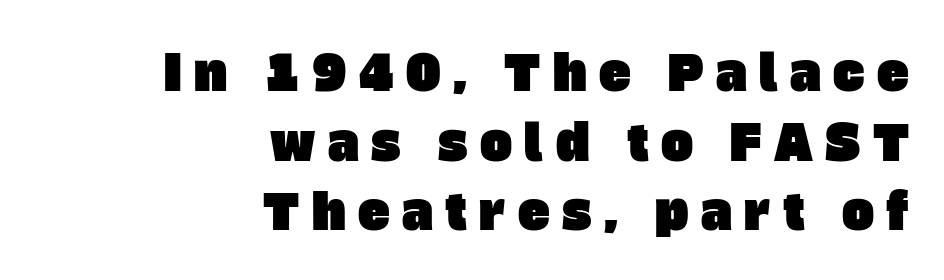
{"serif": "no", "width": "normal", "stroke_contrast": "low", "x_height": "large", "monospaced": "no", "underline": "no", "align": "right", "line_spacing": "normal", "line_spacing_ratio": 1.45, "letter_spacing": "wide", "letter_spacing_em": 0.26, "glyph_px": 48}
